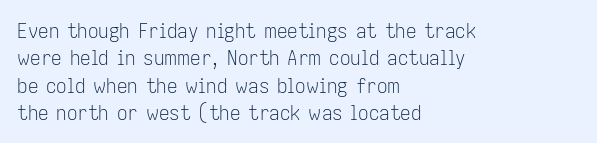
Reading down the block, your eye returns to a fixed left position each line. The weight tops out at a normal text grade. Interline gaps are of average width in this sample. The letters sit at their default tracking, neither squeezed nor spread.
